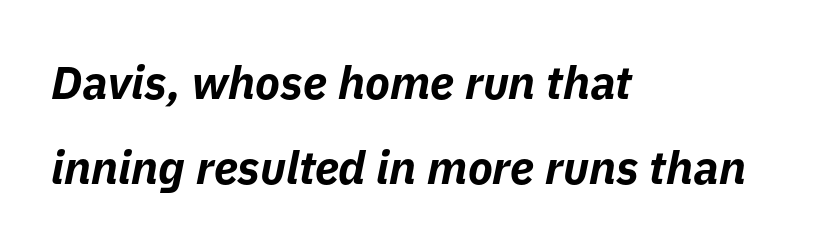
{"italic": "yes", "lean": "right", "slant_degrees": 11, "bold": "yes", "weight": "bold", "width": "normal", "stroke_contrast": "low", "x_height": "medium", "monospaced": "no", "underline": "no", "align": "left", "line_spacing_ratio": 1.84, "letter_spacing": "normal", "letter_spacing_em": 0.0, "glyph_px": 46}
